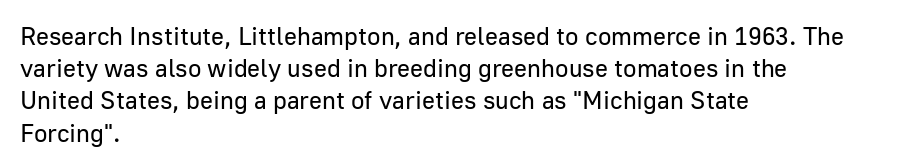
{"italic": "no", "bold": "no", "underline": "no", "align": "left", "line_spacing": "normal", "line_spacing_ratio": 1.29, "letter_spacing": "normal", "letter_spacing_em": 0.0, "glyph_px": 25}
